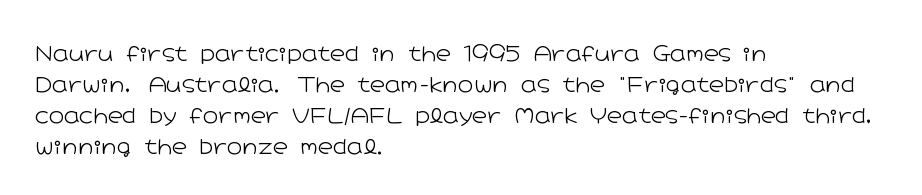
If you drew a line through each stem, it would be perfectly vertical. Leftover space on each line is placed entirely after the last word. The vertical gap from one line to the next is medium. The specimen omits any rule beneath the text block's lines.
